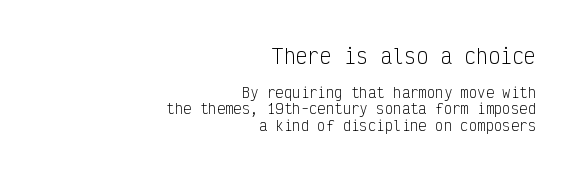
The image shows 20 px text type, upright; set right-aligned, line spacing 1.18x, normal letter spacing, not underlined; the first (top) block is 1.43x larger.
